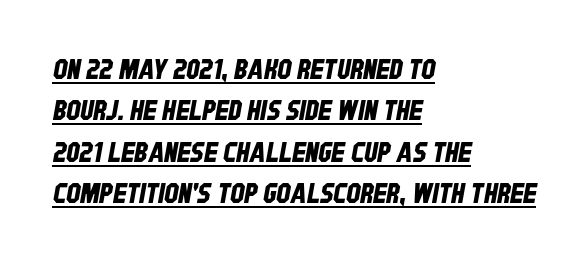
The image shows 28 px condensed sans-serif type; set left-aligned, normal line spacing (1.48x), normal letter spacing, underlined; low stroke contrast and a large x-height.
